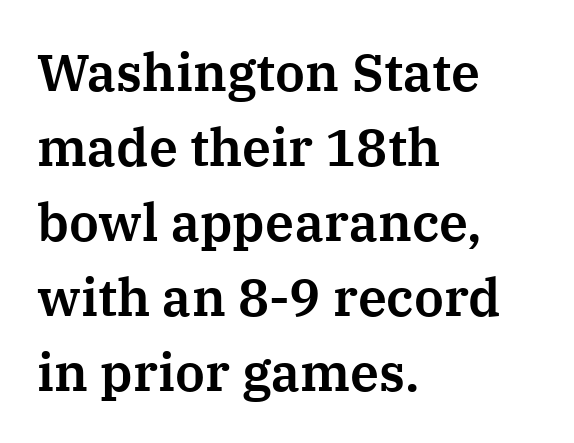
Each letter's strokes conclude with small projecting serifs. The passage is arranged the way most books set body copy — flush left. Leading matches the norm, producing a regular column. Nobody touched the tracking dial on this one. No italicization has been applied; the sample stays upright. Note the varied advance widths — an 'i' is clearly narrower than an 'm'.
